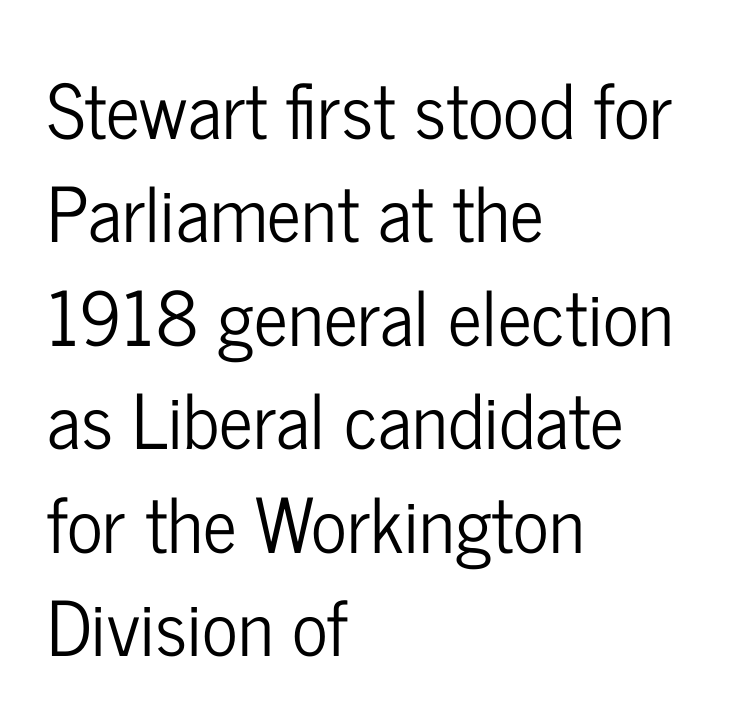
{"serif": "no", "italic": "no", "width": "condensed", "stroke_contrast": "low", "x_height": "medium", "monospaced": "no", "underline": "no", "align": "left", "line_spacing": "normal", "line_spacing_ratio": 1.38, "letter_spacing": "normal", "letter_spacing_em": 0.0, "glyph_px": 75}
